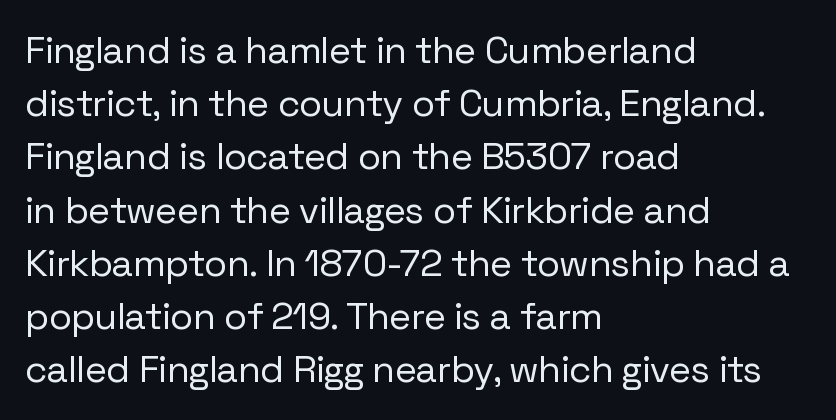
The image shows 38 px regular-weight sans-serif type, upright; set left-aligned, normal line spacing (1.4x), normal letter spacing, not underlined; low stroke contrast and a medium x-height.
